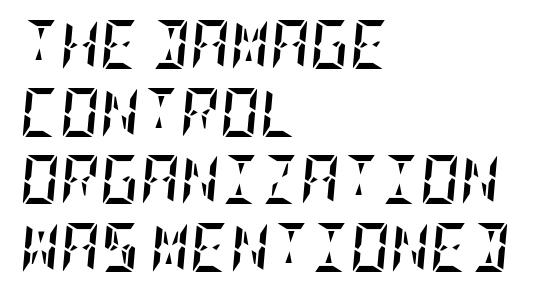
Tall strokes in this sample are angled rather than plumb. Line spacing here is normal. Each word holds together tightly as a unit, with standard inter-letter gaps. Words float on clear page, feet unadorned. Its strokes are broad and dark, the hallmark of bold type.
